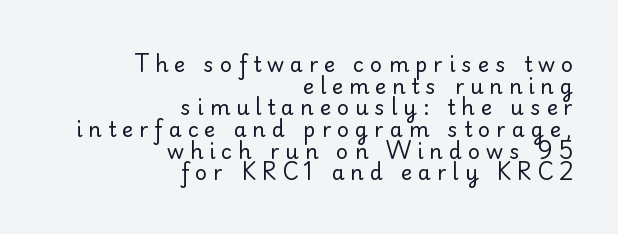
The image shows 21 px text type, upright; set right-aligned, tight line spacing (1.03x), unusually wide letter spacing (+0.28 em), not underlined.
